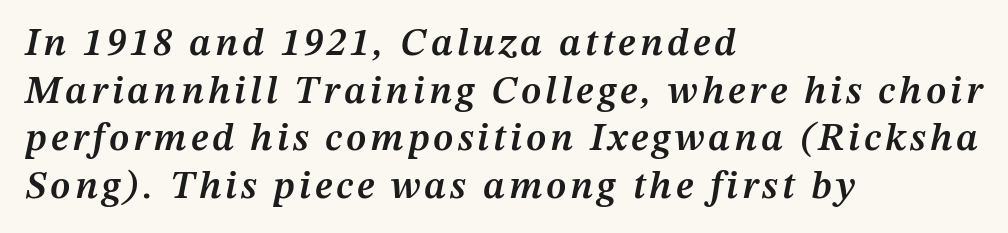
{"italic": "yes", "lean": "right", "slant_degrees": 12, "bold": "semi", "weight": "semibold", "width": "normal", "stroke_contrast": "medium", "x_height": "medium", "monospaced": "no", "underline": "no", "align": "left", "line_spacing_ratio": 1.22, "glyph_px": 39}
